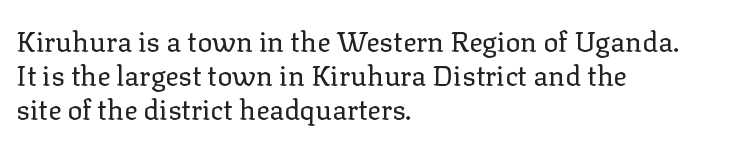
{"serif": "yes", "italic": "no", "bold": "no", "weight": "regular", "width": "normal", "stroke_contrast": "low", "x_height": "medium", "monospaced": "no", "underline": "no", "align": "left", "line_spacing_ratio": 1.22, "letter_spacing": "normal", "letter_spacing_em": 0.0, "glyph_px": 28}
